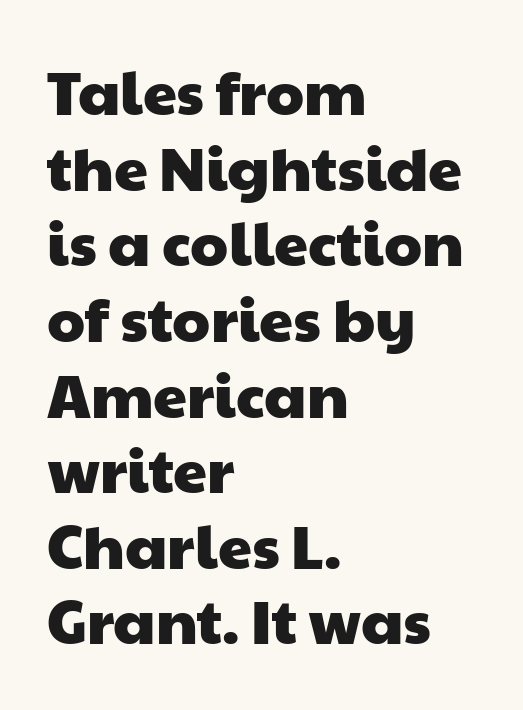
{"serif": "no", "width": "wide", "stroke_contrast": "low", "x_height": "medium", "monospaced": "no", "underline": "no", "align": "left", "line_spacing_ratio": 1.24, "letter_spacing": "normal", "letter_spacing_em": 0.0, "glyph_px": 61}
